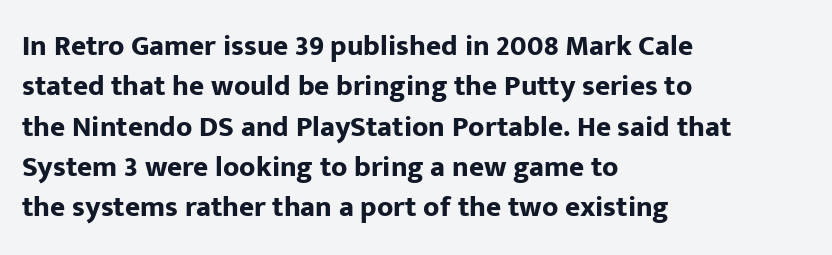
{"serif": "no", "italic": "no", "bold": "yes", "weight": "bold", "width": "normal", "stroke_contrast": "low", "x_height": "medium", "monospaced": "no", "underline": "no", "align": "left", "line_spacing": "normal", "line_spacing_ratio": 1.39, "letter_spacing": "normal", "letter_spacing_em": 0.0, "glyph_px": 29}
